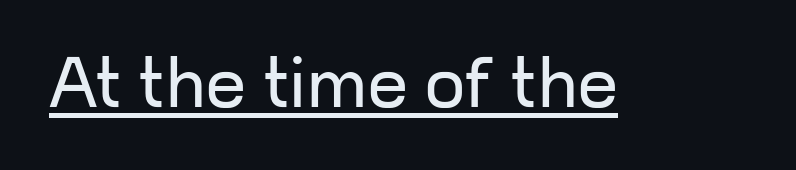
{"serif": "no", "italic": "no", "bold": "no", "weight": "regular", "width": "normal", "stroke_contrast": "low", "x_height": "medium", "monospaced": "no", "underline": "yes", "letter_spacing": "normal", "letter_spacing_em": 0.0, "glyph_px": 71}
